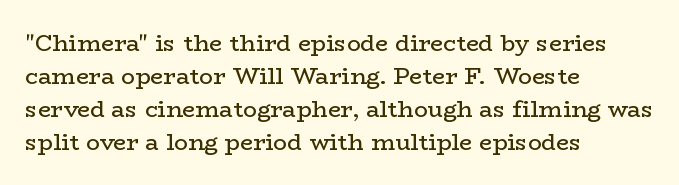
Honestly, the row spacing looks completely unremarkable. Caption: face not bold, strokes unweighted. Posture: vertical. This rendering features lettering with no underline. The setting favours the left margin, as ordinary paragraphs usually do.
